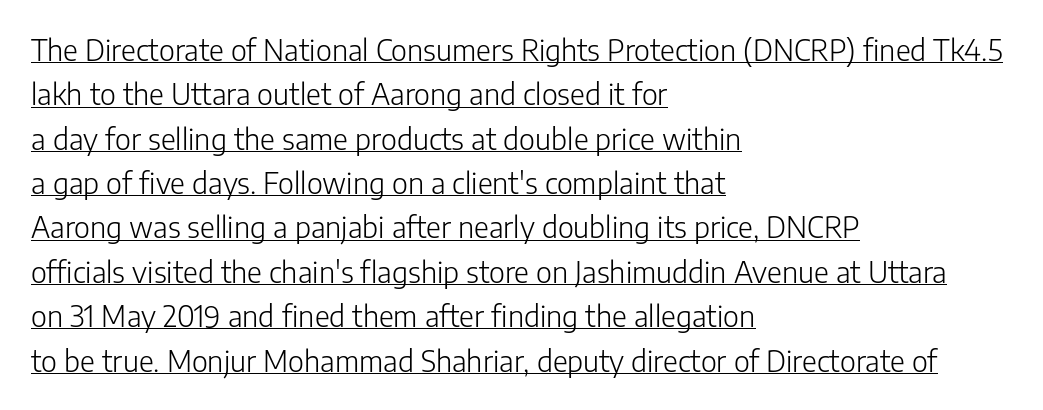
The vertical gap from one line to the next is medium. The sample's only ornament is a line tracing under the words. Left-aligned paragraph, ragged on the right. The characters display no serif detailing; their extremities are plain. The rendering uses natural spacing where letterforms have individual widths.
